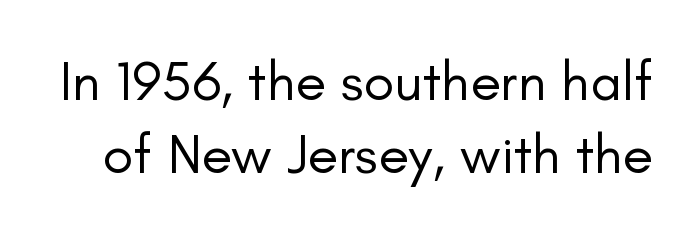
The font family rendered here belongs to the sans-serif group. Has an underline been added? It has not. Compared with typical paragraphs, the rows here are spaced about the same. Posture: vertical. The cut favours lightness, reaching ordinary text weight at its darkest.
